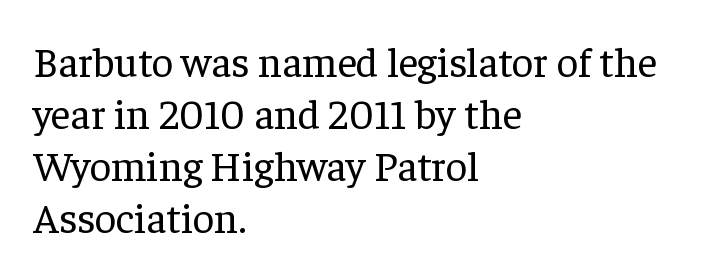
Q: Is the text bold? A: No.
Q: Is the text italic (slanted)? A: No, it is upright.
Q: Is the typeface a serif or a sans-serif typeface? A: Serif.
Q: Is the text underlined? A: No.
Q: How is the paragraph aligned? A: Left-aligned.
Q: Is the spacing between letters normal or unusually wide? A: Normal.
Q: Width (condensed, normal, or wide)? A: Normal.
Q: Stroke contrast? A: Low.
Q: x-height? A: Medium.
Q: Monospaced? A: No.
